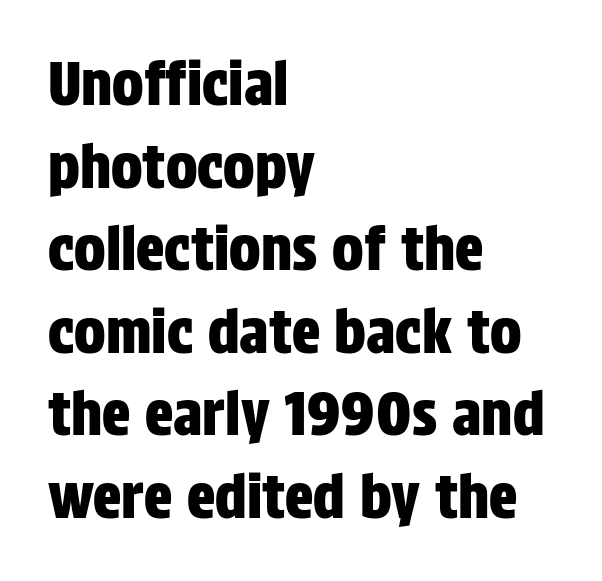
Proportional: the letters do not fall into vertical columns. Compared with typical body copy, the letter spacing here is the same. Each new line begins a customary step beneath the previous one. Tall strokes in this sample are plumb rather than angled. The lines in this sample share a left origin and differ only in where they stop.
